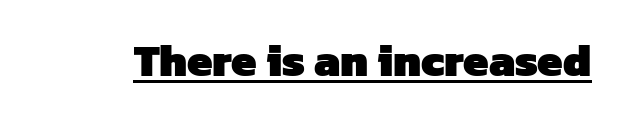
Note the varied advance widths — an 'i' is clearly narrower than an 'm'. Emphasis by weight is at full strength: bold. Check the space under the baseline: a stroke is drawn there. The letterforms sit shoulder to shoulder at normal distance.
